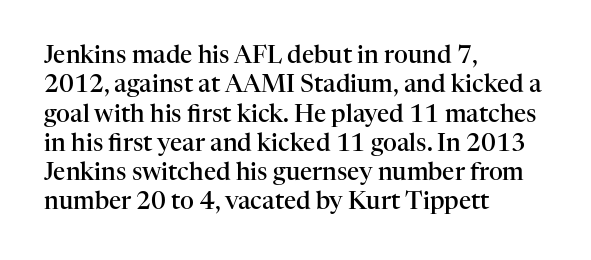
Q: Is the text bold? A: Semi-bold.
Q: Is the text italic (slanted)? A: No, it is upright.
Q: Is the text underlined? A: No.
Q: How is the paragraph aligned? A: Left-aligned.
Q: Is the spacing between letters normal or unusually wide? A: Normal.
